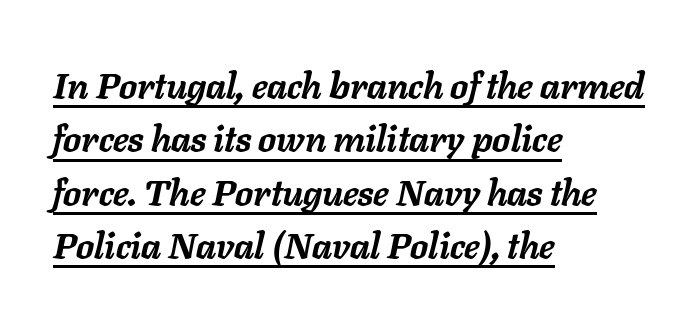
Q: Is the text bold? A: Yes.
Q: Is the text italic (slanted)? A: Yes, it leans right by about 11 degrees.
Q: Is the text underlined? A: Yes.
Q: How is the paragraph aligned? A: Left-aligned.
Q: Is the spacing between letters normal or unusually wide? A: Normal.
Q: Is the spacing between lines tight, normal or loose? A: Normal.
Q: Width (condensed, normal, or wide)? A: Normal.
Q: Stroke contrast? A: Low.
Q: x-height? A: Medium.
Q: Monospaced? A: No.
